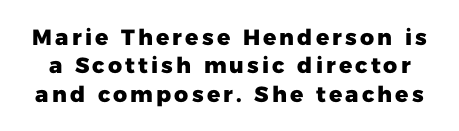
Q: Is the text bold? A: Yes.
Q: Is the text italic (slanted)? A: No, it is upright.
Q: Is the text underlined? A: No.
Q: Is the spacing between lines tight, normal or loose? A: Normal.
